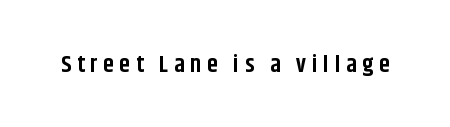
Q: Is the text bold? A: Yes.
Q: Is the text italic (slanted)? A: No, it is upright.
Q: Is the text underlined? A: No.
Q: Is the spacing between letters normal or unusually wide? A: Unusually wide.
